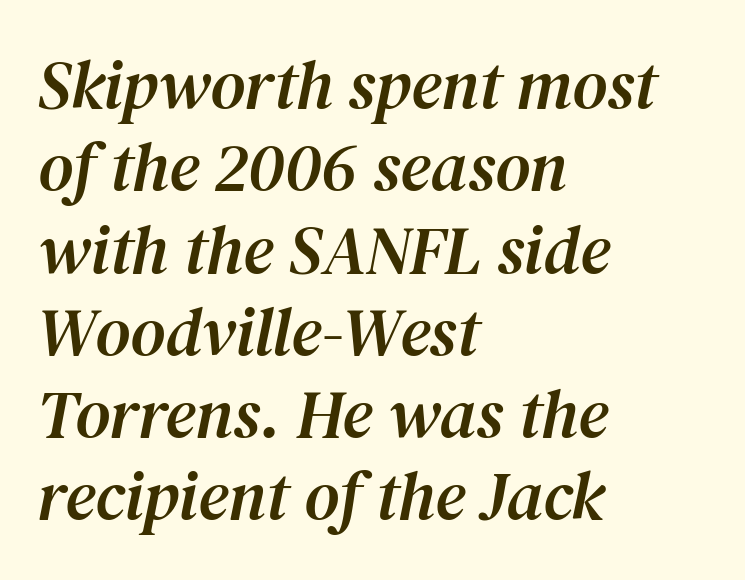
{"serif": "yes", "italic": "yes", "lean": "right", "slant_degrees": 12, "width": "normal", "stroke_contrast": "medium", "x_height": "medium", "monospaced": "no", "underline": "no", "align": "left", "line_spacing_ratio": 1.21, "letter_spacing": "normal", "letter_spacing_em": 0.0, "glyph_px": 68}
